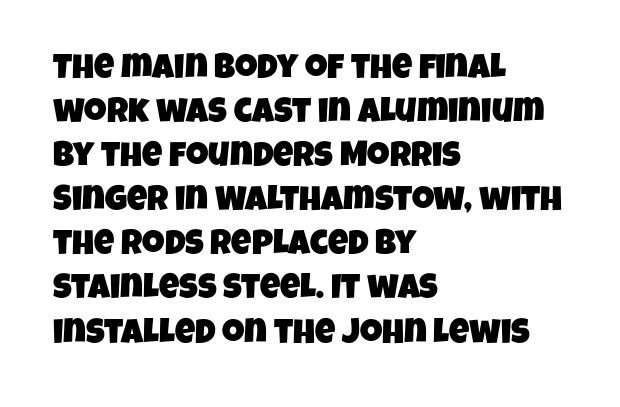
The image shows 35 px condensed sans-serif type; set left-aligned, normal line spacing (1.26x), normal letter spacing, not underlined; low stroke contrast and a large x-height.
